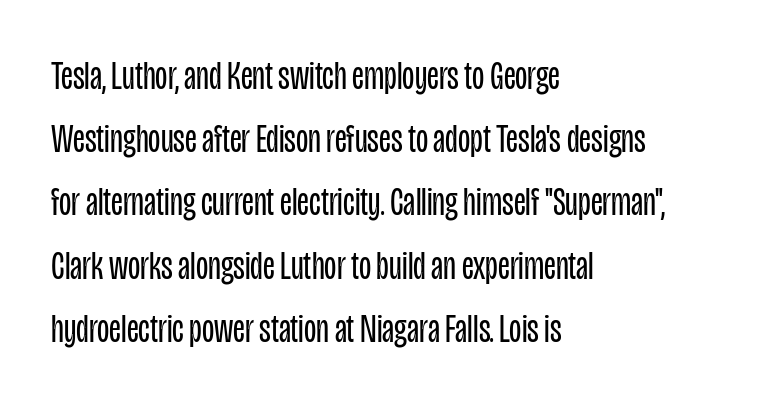
There is no visible air inserted between adjacent glyphs. The letters advance in unequal steps, a hallmark of proportional type. Beneath every word, the page is bare. The compositor pushed each line to the left boundary.
